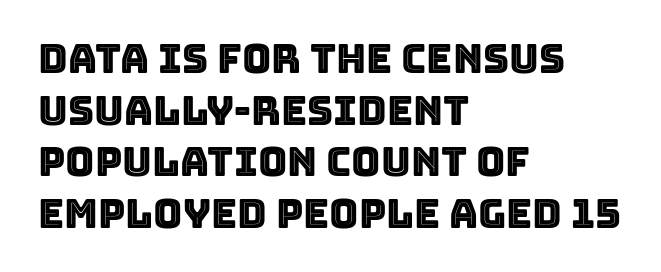
Q: Is the text italic (slanted)? A: No, it is upright.
Q: Is the text underlined? A: No.
Q: How is the paragraph aligned? A: Left-aligned.
Q: Is the spacing between letters normal or unusually wide? A: Normal.
Q: Is the spacing between lines tight, normal or loose? A: Normal.
Q: Width (condensed, normal, or wide)? A: Normal.
Q: x-height? A: Large.
Q: Monospaced? A: No.
